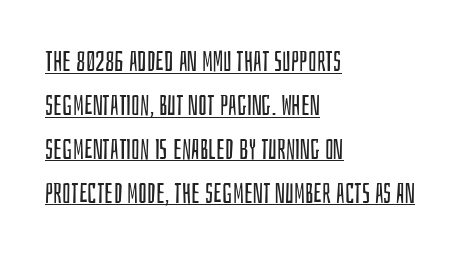
The image shows 28 px regular-weight, condensed sans-serif type, upright; set left-aligned, normal line spacing (1.57x), normal letter spacing, underlined; low stroke contrast and a large x-height.
